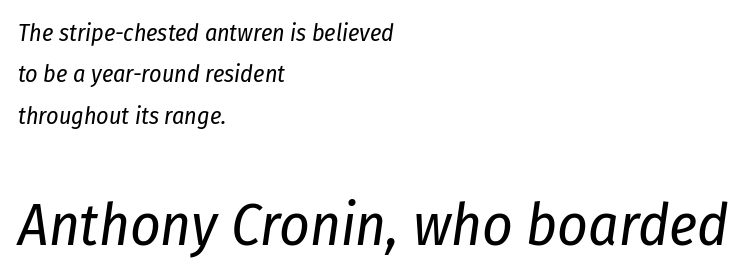
The image shows 59 px regular-weight, condensed type, italic (leaning right); set left-aligned, line spacing 1.72x, normal letter spacing, not underlined; the second (bottom) block is 2.46x larger; low stroke contrast and a medium x-height.
